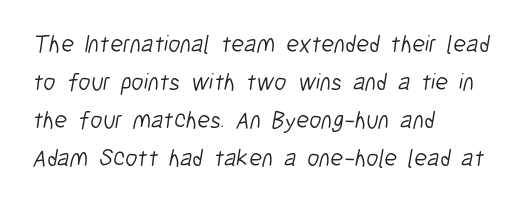
The space beneath each line is pristine and unruled. A normal amount of white space separates one row of letters from the next. Stem width sits at or under what a default text font uses. Alignment: flush left. Tracking here is standard; glyphs follow each other at the usual distance.
